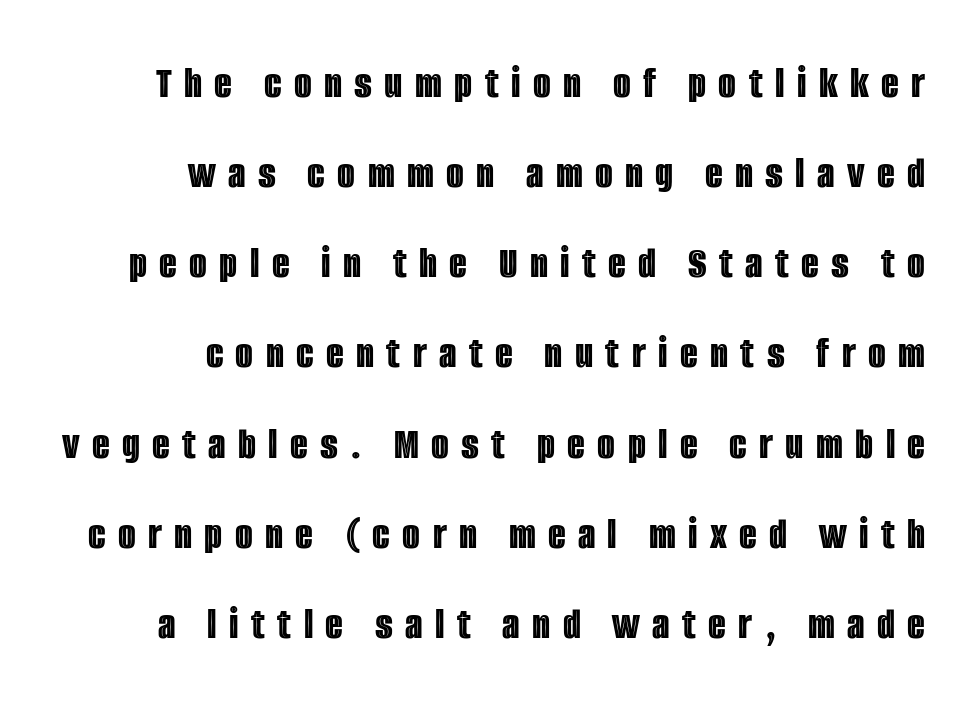
Q: Is the text italic (slanted)? A: No, it is upright.
Q: Is the text underlined? A: No.
Q: How is the paragraph aligned? A: Right-aligned.
Q: Is the spacing between letters normal or unusually wide? A: Unusually wide.
Q: Is the spacing between lines tight, normal or loose? A: Loose.
Q: Width (condensed, normal, or wide)? A: Condensed.
Q: x-height? A: Large.
Q: Monospaced? A: No.
